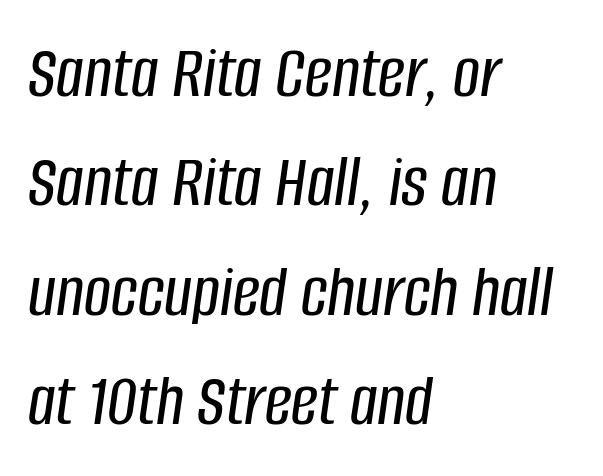
Every character sits at an angle, as italics do. Beneath every word, the page is bare. Interline gaps are of average width in this sample. The setting favours the left margin, as ordinary paragraphs usually do. You could call the tracking neutral — neither tight nor loose.
